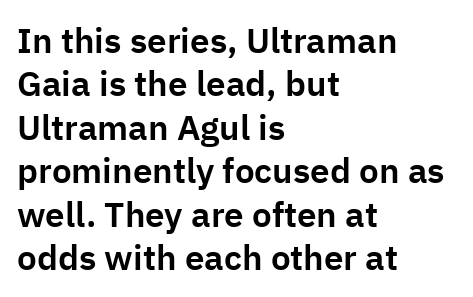
{"serif": "no", "italic": "no", "width": "normal", "stroke_contrast": "low", "x_height": "medium", "monospaced": "no", "underline": "no", "align": "left", "line_spacing_ratio": 1.24, "letter_spacing": "normal", "letter_spacing_em": 0.0, "glyph_px": 35}
